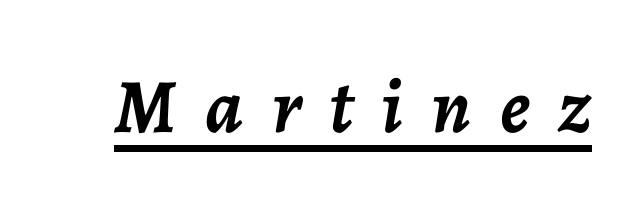
{"italic": "yes", "lean": "right", "slant_degrees": 7, "bold": "yes", "weight": "semibold", "width": "normal", "stroke_contrast": "low", "x_height": "medium", "monospaced": "no", "underline": "yes", "letter_spacing": "wide", "letter_spacing_em": 0.37, "glyph_px": 77}
